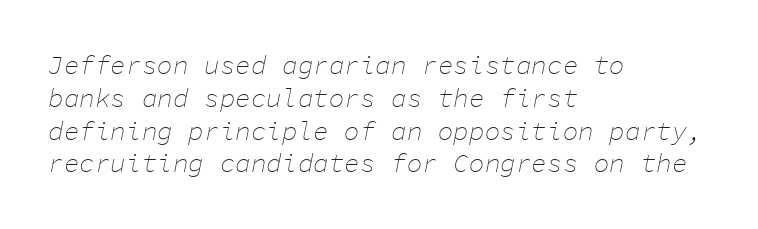
Evenly set lines give the paragraph a standard silhouette. The words here are not underlined. No heavy texture on the line: the type isn't bold. Each line starts at the same left margin while the right side varies. The letters are slanted; this is an italic face.
